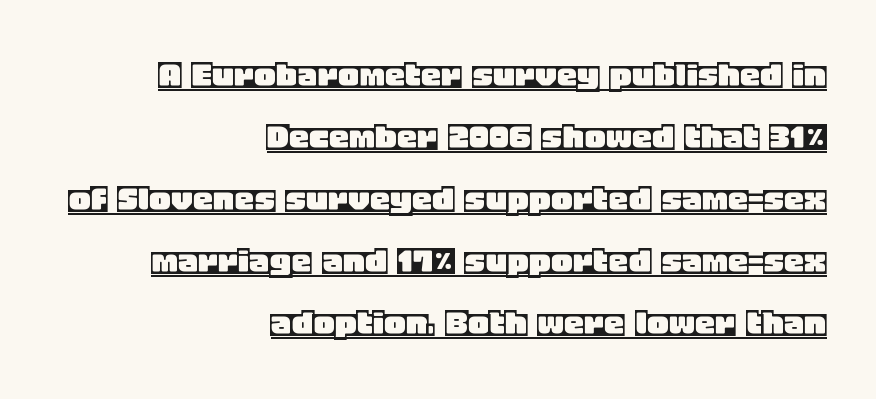
Vertical strokes here are truly vertical. Underlining? Definitely there. Spacing verdict: proportional, widths tailored to each character. Each new line begins a customary step beneath the previous one.
